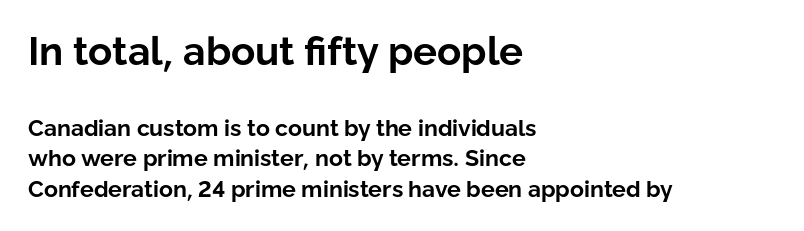
Q: Is the text bold? A: Yes.
Q: Is the text italic (slanted)? A: No, it is upright.
Q: Is the typeface a serif or a sans-serif typeface? A: Sans-serif.
Q: Is the text underlined? A: No.
Q: How is the paragraph aligned? A: Left-aligned.
Q: Is the spacing between letters normal or unusually wide? A: Normal.
Q: Is the spacing between lines tight, normal or loose? A: Normal.
Q: Which block of text is set in a larger size, the first (top) or the second (bottom)? A: The first (top) one.
Q: Width (condensed, normal, or wide)? A: Normal.
Q: Stroke contrast? A: Low.
Q: x-height? A: Medium.
Q: Monospaced? A: No.
